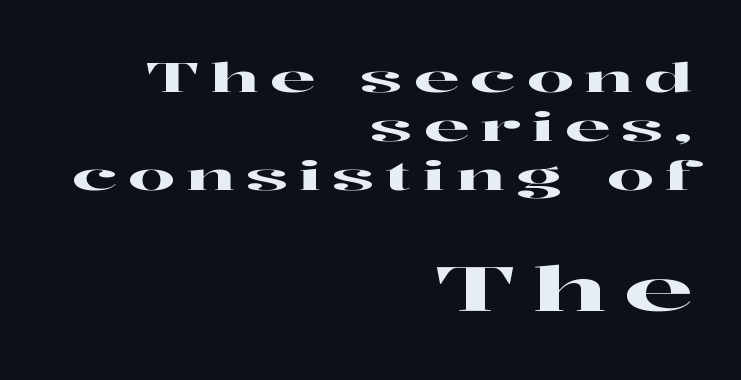
Q: Is the text italic (slanted)? A: No, it is upright.
Q: Is the typeface a serif or a sans-serif typeface? A: Serif.
Q: Is the text underlined? A: No.
Q: How is the paragraph aligned? A: Right-aligned.
Q: Is the spacing between letters normal or unusually wide? A: Unusually wide.
Q: Which block of text is set in a larger size, the first (top) or the second (bottom)? A: The second (bottom) one.
Q: Width (condensed, normal, or wide)? A: Wide.
Q: Stroke contrast? A: High.
Q: x-height? A: Medium.
Q: Monospaced? A: No.
